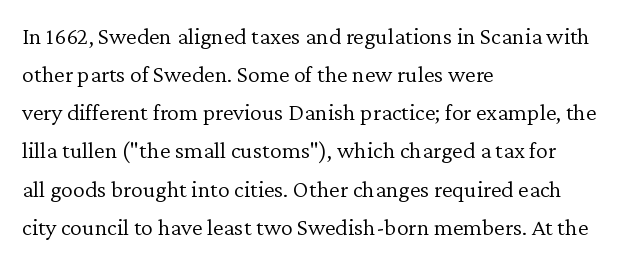
Q: Is the text bold? A: No.
Q: Is the text italic (slanted)? A: No, it is upright.
Q: Is the text underlined? A: No.
Q: How is the paragraph aligned? A: Left-aligned.
Q: Is the spacing between letters normal or unusually wide? A: Normal.
Q: Is the spacing between lines tight, normal or loose? A: Normal.
